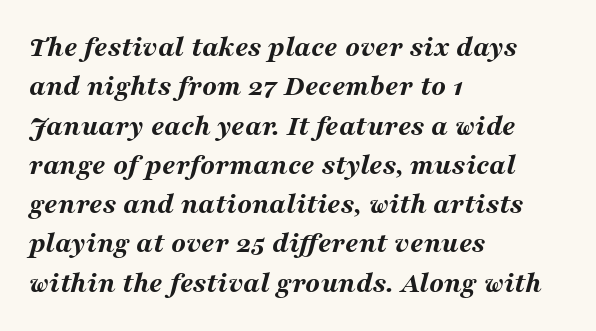
Bold? Absolutely — the strokes are thick and heavy. Has an underline been added? It has not. Evenly set lines give the paragraph a standard silhouette. This rendering uses left alignment, leaving the right contour irregular. Nothing unusual about the tracking: characters are spaced as the font intends. Italic: yes, the glyphs are oblique.
